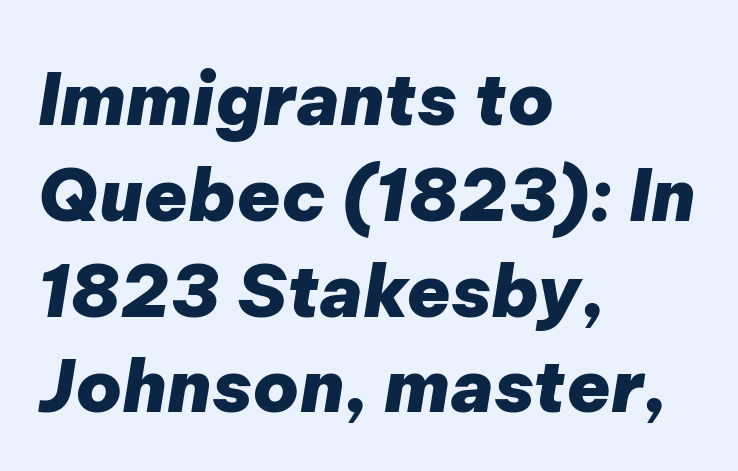
The image shows 72 px heavy type, italic (leaning right); set left-aligned, normal line spacing (1.33x), normal letter spacing, not underlined; low stroke contrast and a medium x-height.
